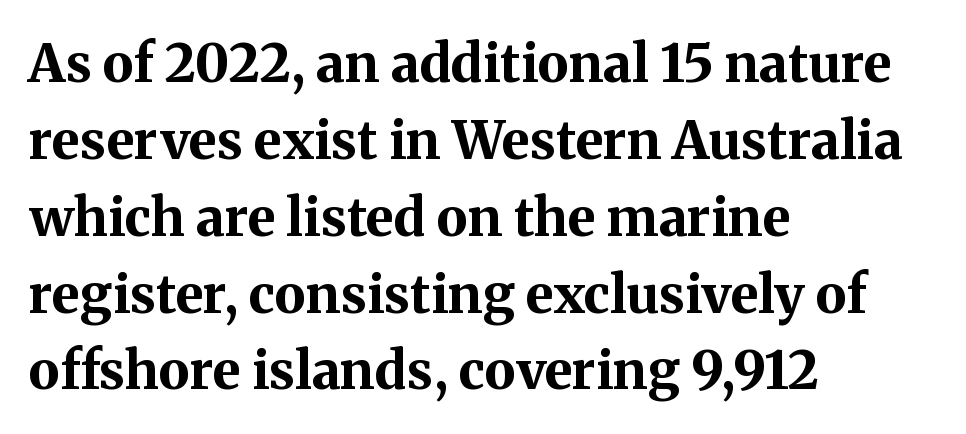
The image shows 53 px bold serif type, upright; set left-aligned, normal line spacing (1.45x), normal letter spacing, not underlined; medium stroke contrast and a medium x-height.
